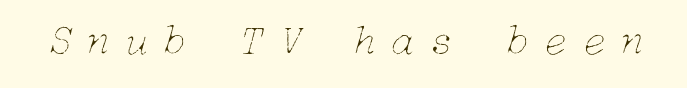
Q: Is the text bold? A: No.
Q: Is the text italic (slanted)? A: Yes, it leans right by about 15 degrees.
Q: Is the text underlined? A: No.
Q: Is the spacing between letters normal or unusually wide? A: Unusually wide.
Q: Width (condensed, normal, or wide)? A: Normal.
Q: Stroke contrast? A: Low.
Q: x-height? A: Medium.
